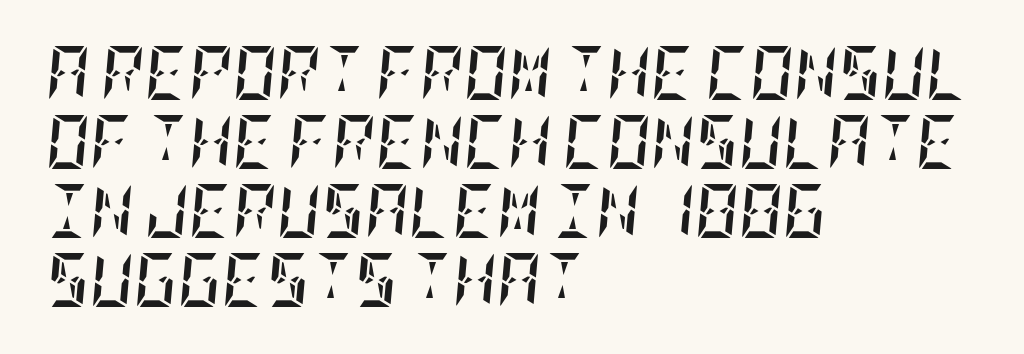
Q: Is the text bold? A: Yes.
Q: Is the text italic (slanted)? A: Yes, it leans right by about 5 degrees.
Q: Is the text underlined? A: No.
Q: How is the paragraph aligned? A: Left-aligned.
Q: Is the spacing between letters normal or unusually wide? A: Normal.
Q: Is the spacing between lines tight, normal or loose? A: Normal.
Q: Width (condensed, normal, or wide)? A: Condensed.
Q: Stroke contrast? A: Low.
Q: x-height? A: Large.
